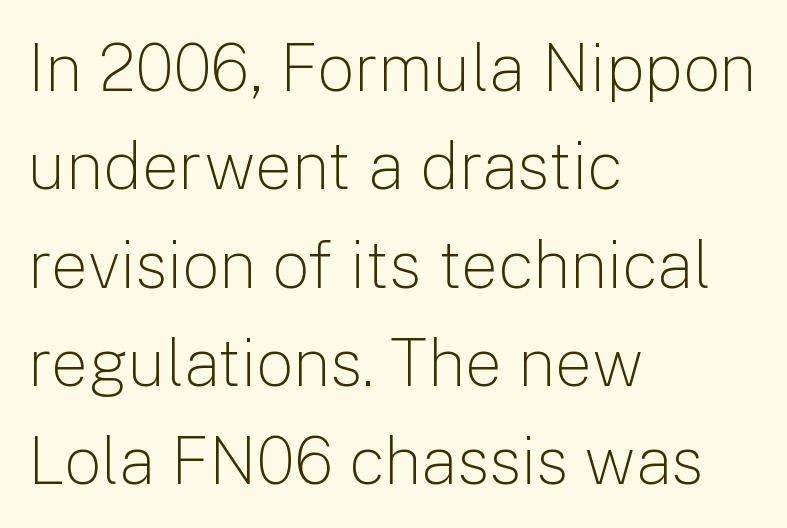
Q: Is the text bold? A: No.
Q: Is the text italic (slanted)? A: No, it is upright.
Q: Is the typeface a serif or a sans-serif typeface? A: Sans-serif.
Q: Is the text underlined? A: No.
Q: How is the paragraph aligned? A: Left-aligned.
Q: Is the spacing between letters normal or unusually wide? A: Normal.
Q: Is the spacing between lines tight, normal or loose? A: Normal.
Q: Width (condensed, normal, or wide)? A: Normal.
Q: Stroke contrast? A: Low.
Q: x-height? A: Medium.
Q: Monospaced? A: No.
